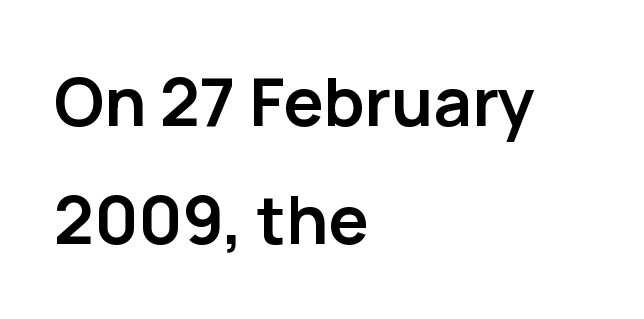
The typesetting leans heavy: a genuine bold. Inter-character spacing is left at the font's built-in metrics. The strip under each line holds only bare page. The letters advance in unequal steps, a hallmark of proportional type. The ragged edge is on the right, which tells us the setting is flush left.
